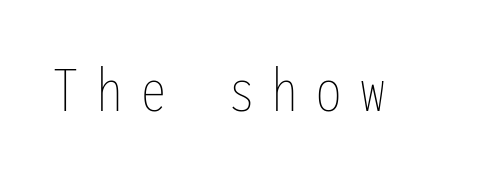
Q: Is the text bold? A: No.
Q: Is the text italic (slanted)? A: No, it is upright.
Q: Is the text underlined? A: No.
Q: Is the spacing between letters normal or unusually wide? A: Unusually wide.
Q: Width (condensed, normal, or wide)? A: Condensed.
Q: Stroke contrast? A: Low.
Q: x-height? A: Medium.
Q: Monospaced? A: Yes.
